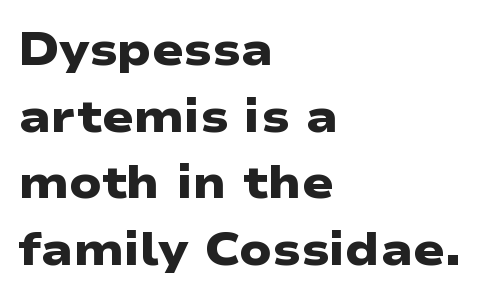
{"serif": "no", "bold": "yes", "weight": "heavy", "width": "wide", "stroke_contrast": "low", "x_height": "medium", "monospaced": "no", "underline": "no", "align": "left", "line_spacing": "normal", "line_spacing_ratio": 1.45, "letter_spacing": "normal", "letter_spacing_em": 0.0, "glyph_px": 46}
